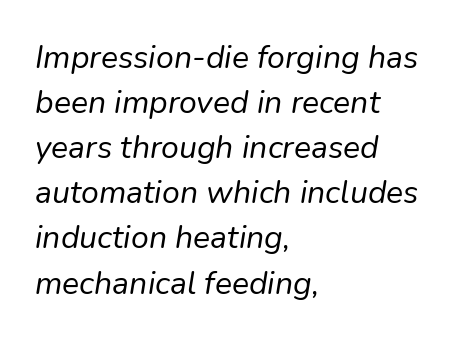
On a weight scale, this lands at 450 or below. Compared with ordinary roman type, these characters are visibly tilted. Descender tails drop into unmarked territory. Characters follow at the spacing the type designer built in. In terms of leading, this rendering sits right in the middle.
